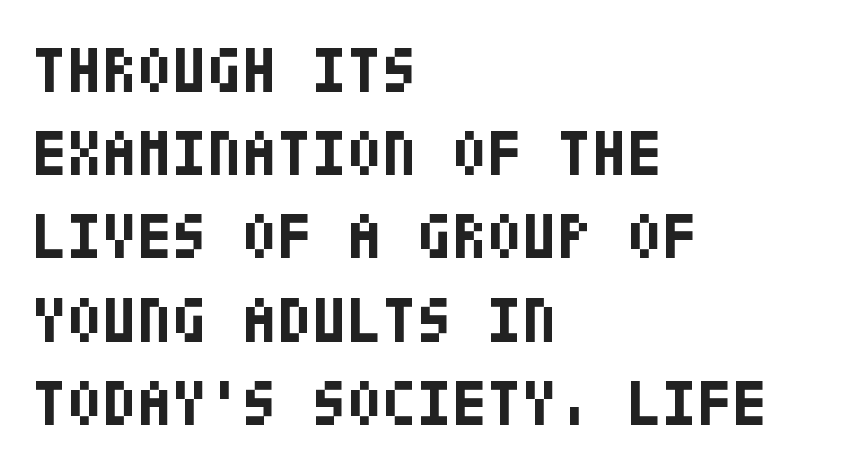
Rule under the text: the space is simply empty. Compared with an ordinary text face, these strokes are far heavier — a full bold. This is sans-serif lettering, the kind often seen on screens and signage. Here the glyphs are tracked normally, forming tight word shapes. The passage shown stacks its lines at a standard gap.
